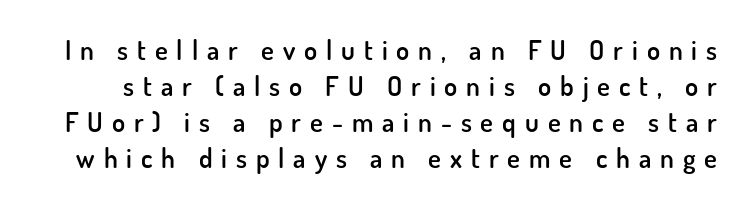
Q: Is the text bold? A: Semi-bold.
Q: Is the text italic (slanted)? A: No, it is upright.
Q: Is the text underlined? A: No.
Q: Is the spacing between letters normal or unusually wide? A: Unusually wide.
Q: Is the spacing between lines tight, normal or loose? A: Normal.
